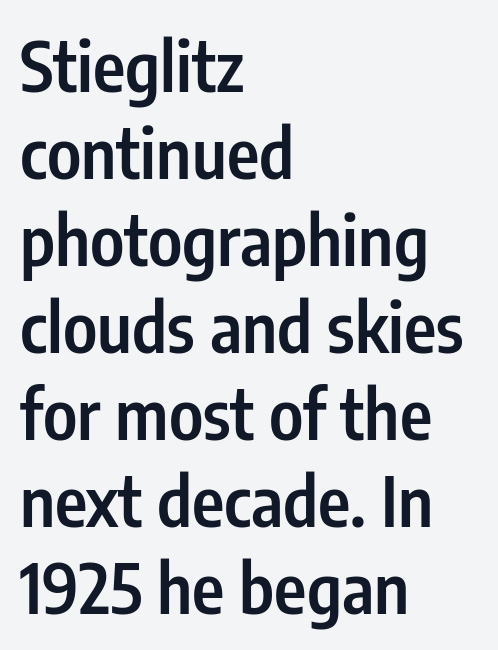
Q: Is the text bold? A: Semi-bold.
Q: Is the text italic (slanted)? A: No, it is upright.
Q: Is the typeface a serif or a sans-serif typeface? A: Sans-serif.
Q: Is the text underlined? A: No.
Q: How is the paragraph aligned? A: Left-aligned.
Q: Is the spacing between letters normal or unusually wide? A: Normal.
Q: Is the spacing between lines tight, normal or loose? A: Normal.
Q: Width (condensed, normal, or wide)? A: Condensed.
Q: Stroke contrast? A: Low.
Q: x-height? A: Medium.
Q: Monospaced? A: No.
